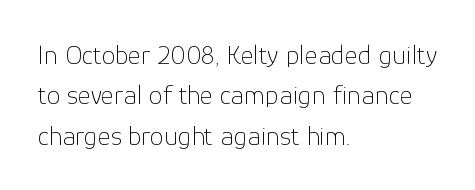
The glyphs are unaccompanied by any horizontal stroke below them. Between one letter and the next there's only the usual sliver of space. Layout note: lines flush left. Nope, no serifs anywhere on these letters.
